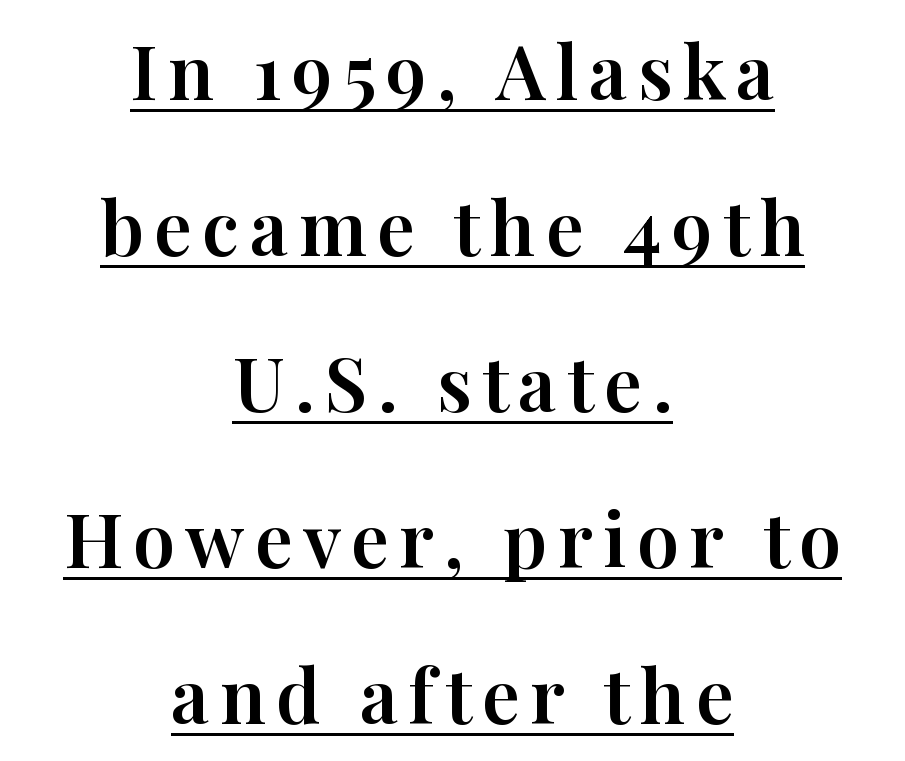
Q: Is the text italic (slanted)? A: No, it is upright.
Q: Is the typeface a serif or a sans-serif typeface? A: Serif.
Q: Is the text underlined? A: Yes.
Q: How is the paragraph aligned? A: Centered.
Q: Is the spacing between lines tight, normal or loose? A: Loose.
Q: Width (condensed, normal, or wide)? A: Normal.
Q: Stroke contrast? A: High.
Q: x-height? A: Medium.
Q: Monospaced? A: No.
